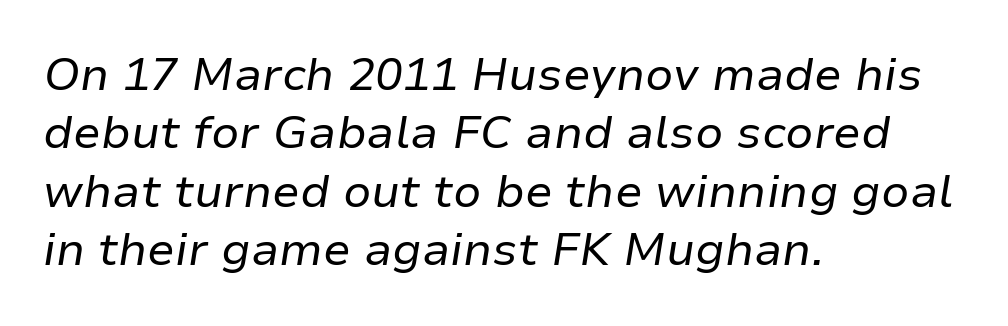
The image shows 46 px regular-weight type, italic (leaning right); set left-aligned, normal line spacing (1.27x), normal letter spacing, not underlined; low stroke contrast and a medium x-height.
